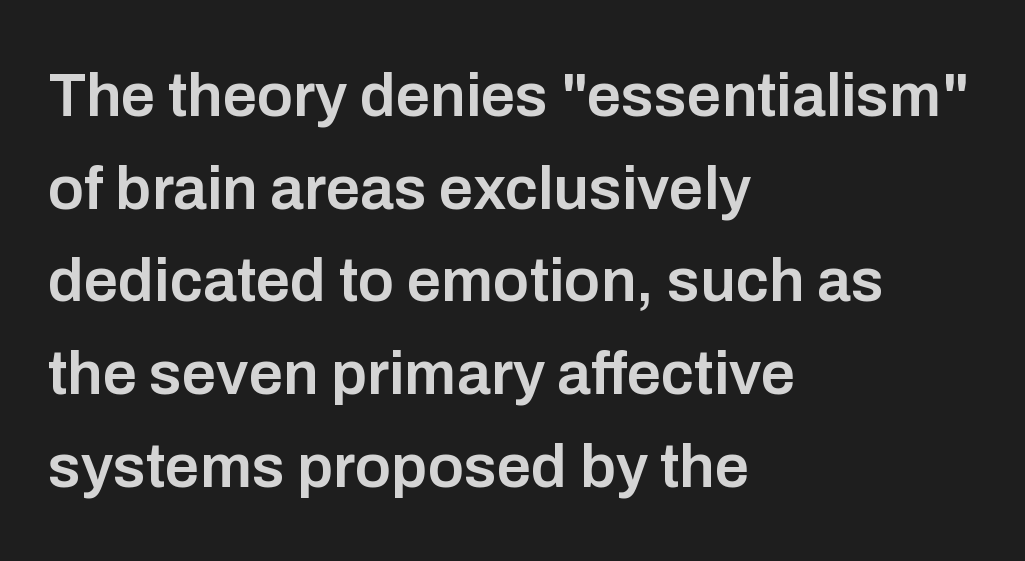
{"serif": "no", "italic": "no", "bold": "semi", "weight": "semibold", "width": "normal", "stroke_contrast": "low", "x_height": "medium", "monospaced": "no", "underline": "no", "align": "left", "line_spacing": "normal", "line_spacing_ratio": 1.52, "letter_spacing": "normal", "letter_spacing_em": 0.0, "glyph_px": 61}
